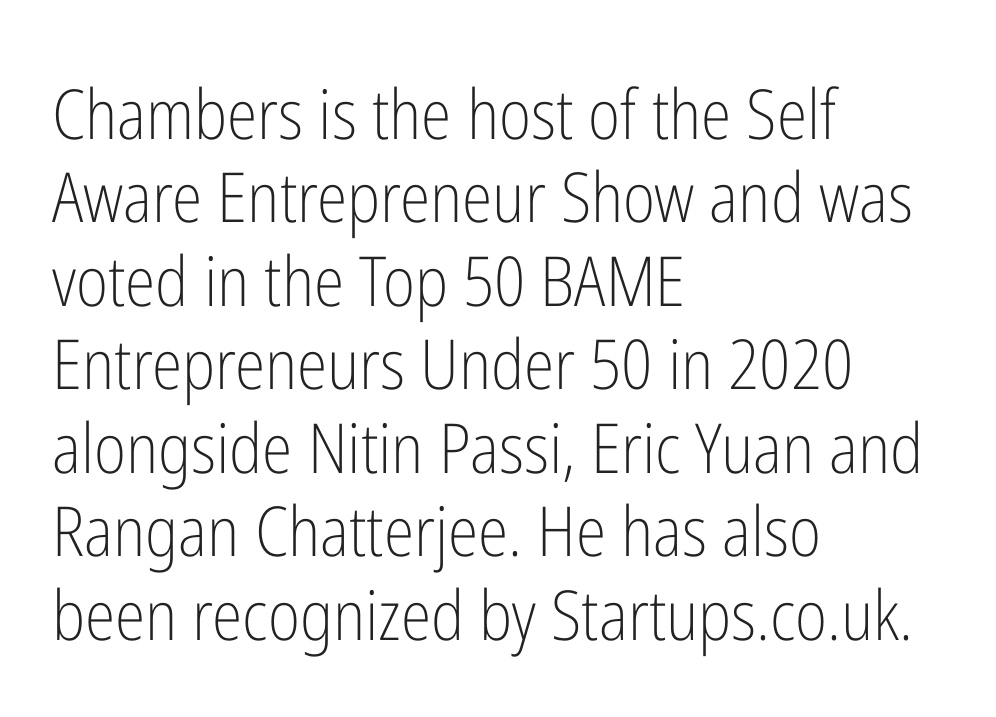
The image shows 69 px light, condensed sans-serif type, upright; set left-aligned, line spacing 1.21x, normal letter spacing, not underlined; low stroke contrast and a medium x-height.
